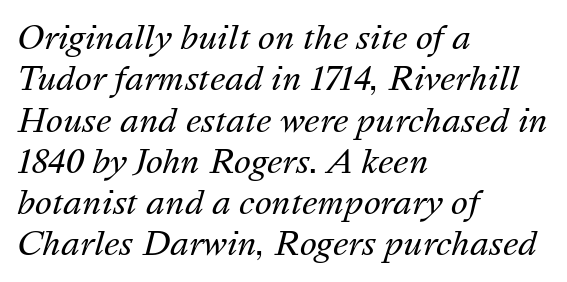
{"italic": "yes", "lean": "right", "slant_degrees": 16, "bold": "no", "weight": "regular", "width": "normal", "stroke_contrast": "medium", "x_height": "medium", "monospaced": "no", "underline": "no", "align": "left", "line_spacing": "normal", "line_spacing_ratio": 1.29, "letter_spacing": "normal", "letter_spacing_em": 0.0, "glyph_px": 32}
